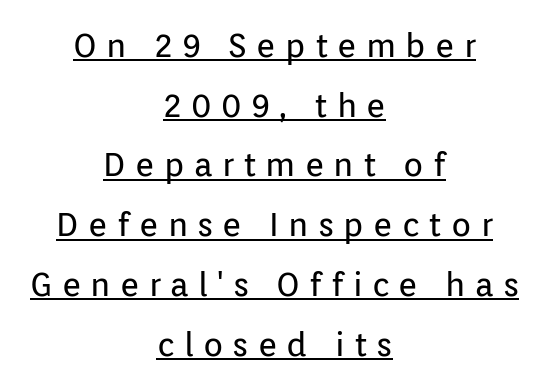
The image shows 33 px regular-weight sans-serif type, upright; set centered, line spacing 1.81x, unusually wide letter spacing (+0.28 em), underlined; low stroke contrast and a medium x-height.
